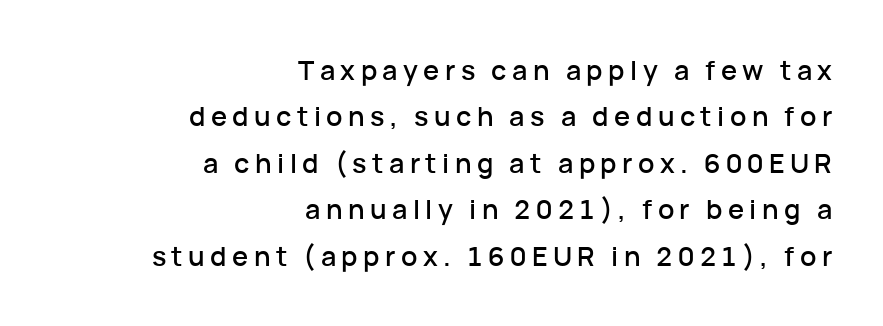
Q: Is the text italic (slanted)? A: No, it is upright.
Q: Is the text underlined? A: No.
Q: How is the paragraph aligned? A: Right-aligned.
Q: Is the spacing between letters normal or unusually wide? A: Unusually wide.
